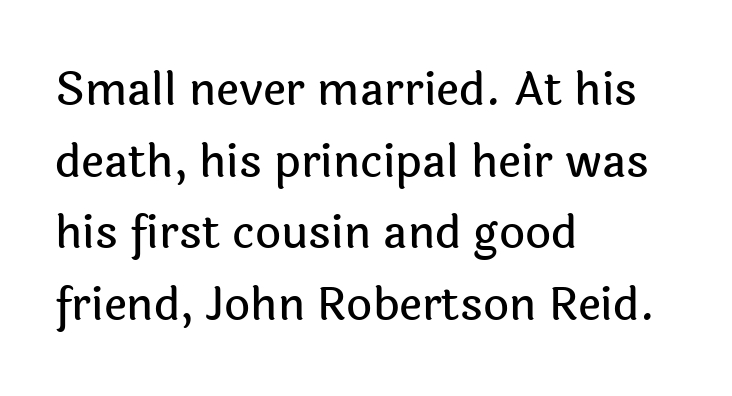
Q: Is the text italic (slanted)? A: No, it is upright.
Q: Is the typeface a serif or a sans-serif typeface? A: Sans-serif.
Q: Is the text underlined? A: No.
Q: How is the paragraph aligned? A: Left-aligned.
Q: Is the spacing between letters normal or unusually wide? A: Normal.
Q: Is the spacing between lines tight, normal or loose? A: Normal.
Q: Width (condensed, normal, or wide)? A: Normal.
Q: x-height? A: Medium.
Q: Monospaced? A: No.
